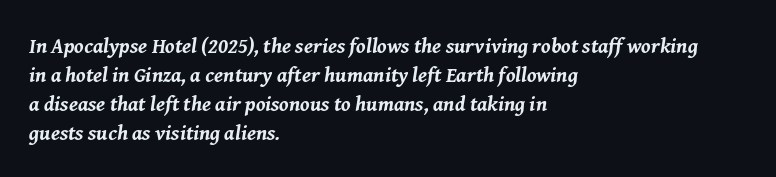
Observe the lean: these are italic letterforms. The lines in this sample share a left origin and differ only in where they stop. The line texture is even and compact thanks to regular tracking. The area under the type is left untouched. Heavy, bold letterforms. Quick note: interline space is typical.
